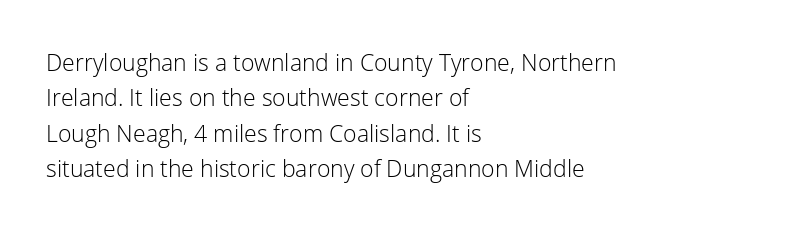
Q: Is the text bold? A: No.
Q: Is the text italic (slanted)? A: No, it is upright.
Q: Is the text underlined? A: No.
Q: How is the paragraph aligned? A: Left-aligned.
Q: Is the spacing between letters normal or unusually wide? A: Normal.
Q: Is the spacing between lines tight, normal or loose? A: Normal.
